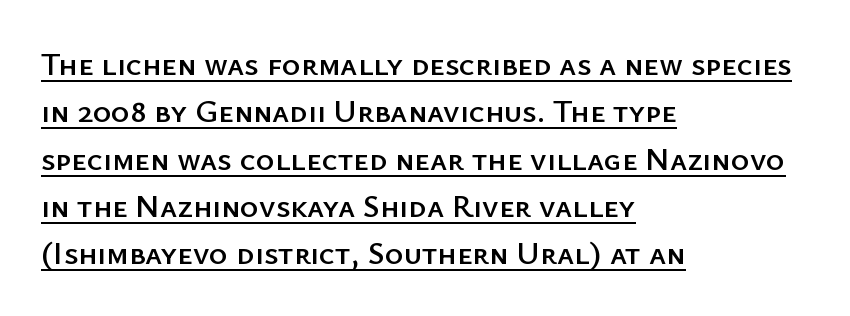
The image shows 32 px sans-serif type, upright; set left-aligned, normal line spacing (1.48x), normal letter spacing, underlined; low stroke contrast and a medium x-height.
